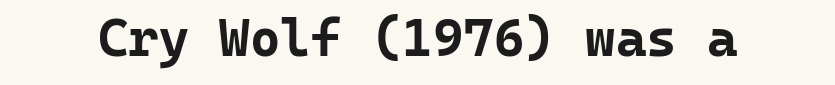
Unlike a traditional serif, this face leaves its strokes unadorned. A typesetter would mark this as roman, not italic. Every character here occupies the same horizontal width, giving the sample a typewriter-like rhythm. A typesetter would call this zero additional tracking. Beneath every word, the page is bare.
